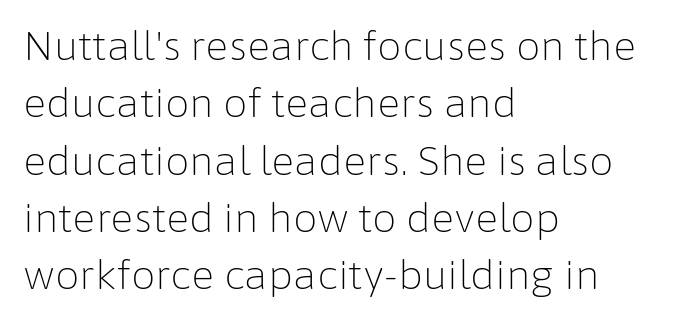
Honestly, the letter spacing is just normal — you wouldn't notice it. The font's upright variant was chosen for this text. This is not heavy type; no bold has been used. The font family rendered here belongs to the sans-serif group. Each letter keeps its own natural width here, so spacing adapts to shape.
